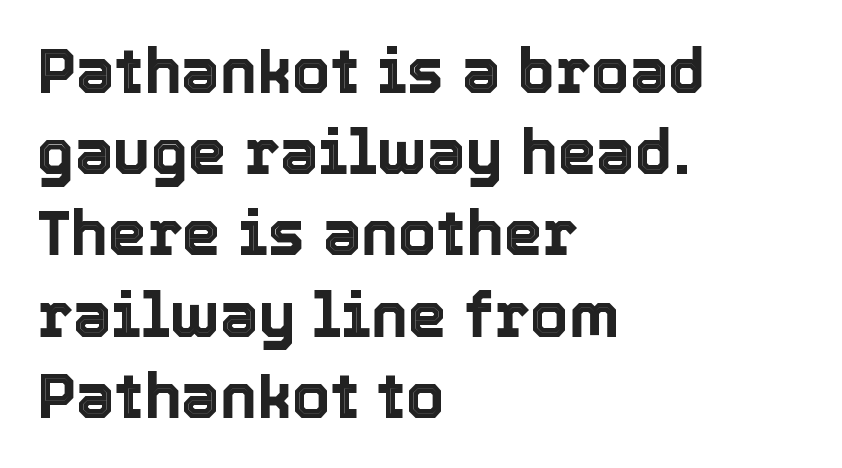
{"italic": "no", "width": "normal", "x_height": "medium", "monospaced": "no", "underline": "no", "align": "left", "line_spacing": "normal", "line_spacing_ratio": 1.31, "letter_spacing": "normal", "letter_spacing_em": 0.0, "glyph_px": 62}
